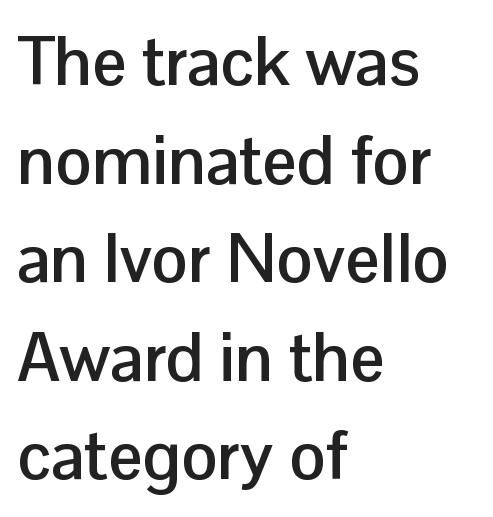
{"serif": "no", "italic": "no", "bold": "yes", "weight": "semibold", "width": "normal", "stroke_contrast": "low", "x_height": "medium", "monospaced": "no", "underline": "no", "align": "left", "line_spacing": "normal", "line_spacing_ratio": 1.45, "letter_spacing": "normal", "letter_spacing_em": 0.0, "glyph_px": 68}
